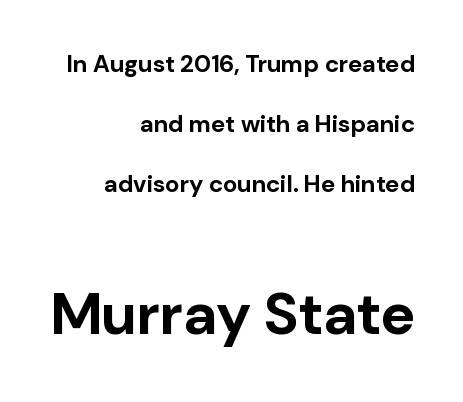
Nothing sits at the stroke ends, so this counts as sans-serif. Vertical spacing — loose. These lines stack with their right ends in a neat column. The glyphs have the mass of a bold cut. Ascenders rise straight up at ninety degrees. Size hierarchy here favors the trailing block over the leading one.
